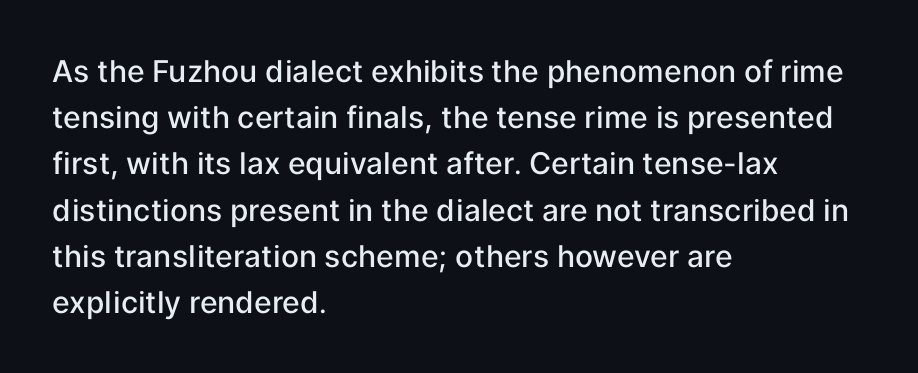
This is roman type, the default non-slanted kind. Descender tails drop into unmarked territory. Typographically, this falls in the sans-serif category. The typesetter chose a ragged-right arrangement here. Letter spacing: default. The characters look somewhat weighty, a semibold short of true bold.
